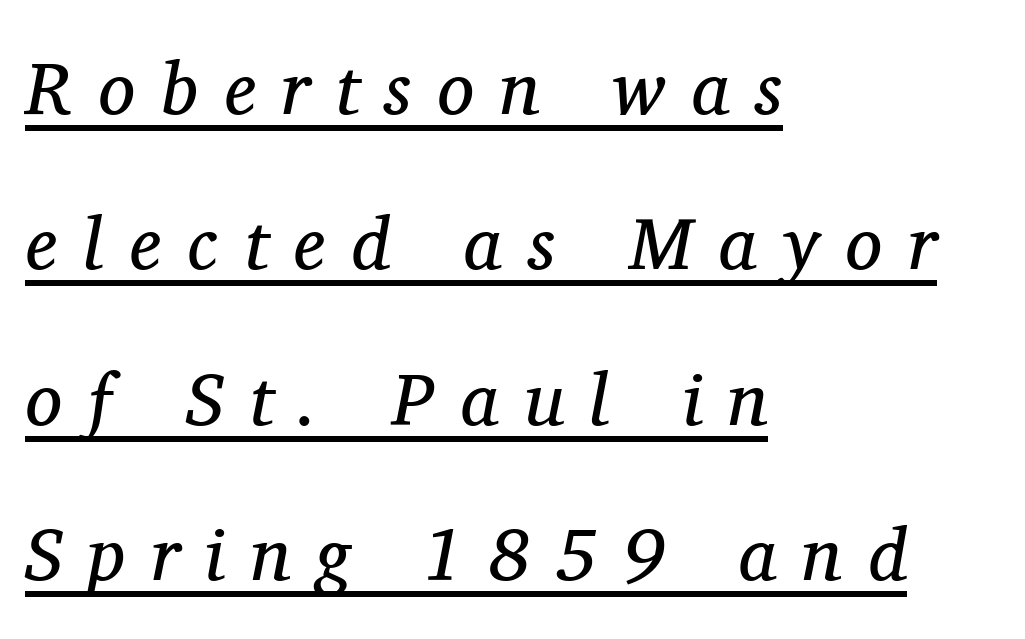
The image shows 74 px regular-weight serif type, italic (leaning right); set left-aligned, loose line spacing (2.1x), unusually wide letter spacing (+0.35 em), underlined; medium stroke contrast and a medium x-height.
